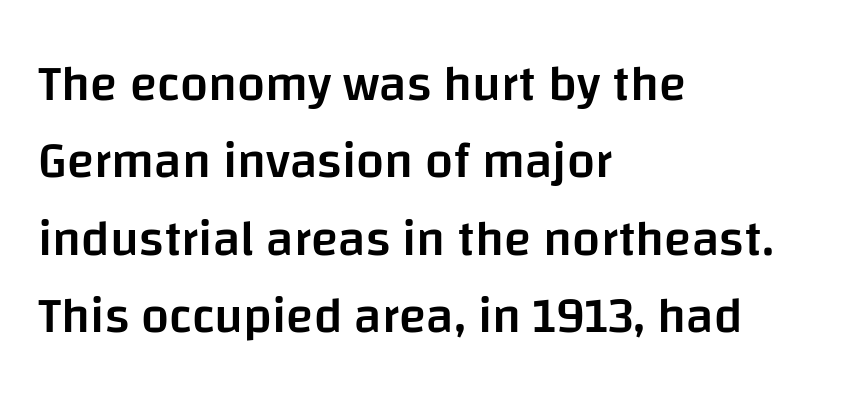
Q: Is the text bold? A: Semi-bold.
Q: Is the text italic (slanted)? A: No, it is upright.
Q: Is the typeface a serif or a sans-serif typeface? A: Sans-serif.
Q: Is the text underlined? A: No.
Q: How is the paragraph aligned? A: Left-aligned.
Q: Is the spacing between letters normal or unusually wide? A: Normal.
Q: Is the spacing between lines tight, normal or loose? A: Normal.
Q: Width (condensed, normal, or wide)? A: Normal.
Q: Stroke contrast? A: Low.
Q: x-height? A: Large.
Q: Monospaced? A: No.
